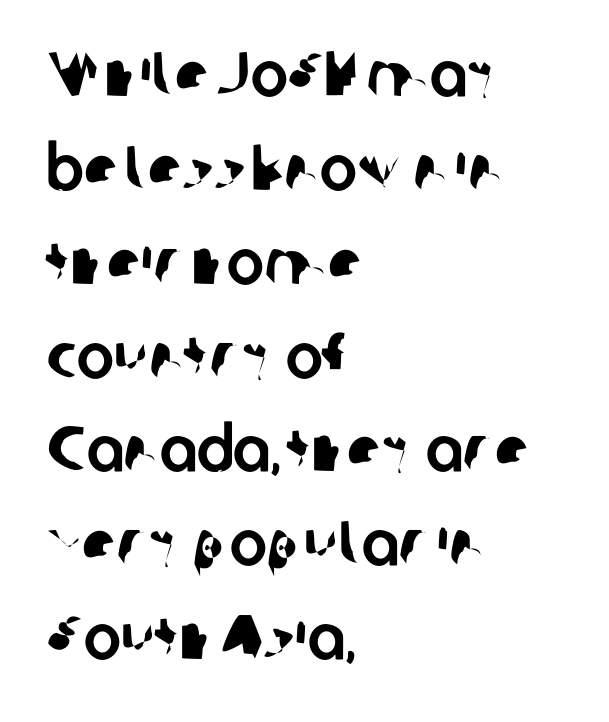
Q: Is the typeface a serif or a sans-serif typeface? A: Sans-serif.
Q: Is the text underlined? A: No.
Q: How is the paragraph aligned? A: Left-aligned.
Q: Is the spacing between letters normal or unusually wide? A: Normal.
Q: Is the spacing between lines tight, normal or loose? A: Normal.
Q: Width (condensed, normal, or wide)? A: Normal.
Q: Stroke contrast? A: Low.
Q: x-height? A: Medium.
Q: Monospaced? A: No.
